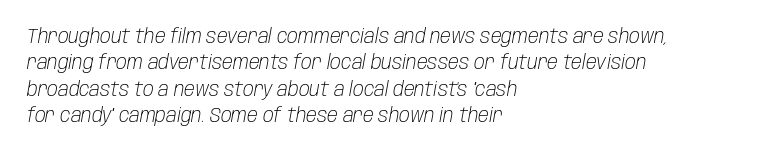
The image shows 20 px text type, italic (leaning right); set left-aligned, normal line spacing (1.32x), normal letter spacing, not underlined.
